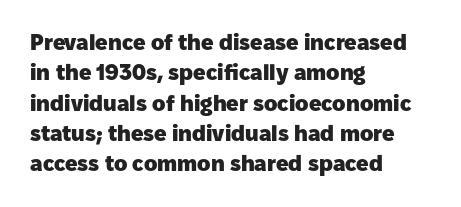
Q: Is the text bold? A: Yes.
Q: Is the text italic (slanted)? A: No, it is upright.
Q: Is the text underlined? A: No.
Q: How is the paragraph aligned? A: Left-aligned.
Q: Is the spacing between letters normal or unusually wide? A: Normal.
Q: Is the spacing between lines tight, normal or loose? A: Normal.
